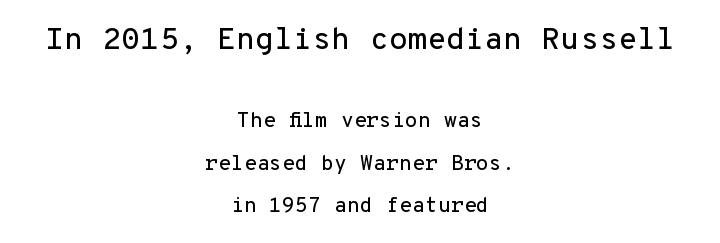
Q: Is the text italic (slanted)? A: No, it is upright.
Q: Is the typeface a serif or a sans-serif typeface? A: Sans-serif.
Q: Is the text underlined? A: No.
Q: How is the paragraph aligned? A: Centered.
Q: Is the spacing between letters normal or unusually wide? A: Normal.
Q: Is the spacing between lines tight, normal or loose? A: Loose.
Q: Which block of text is set in a larger size, the first (top) or the second (bottom)? A: The first (top) one.
Q: Width (condensed, normal, or wide)? A: Normal.
Q: Stroke contrast? A: Low.
Q: x-height? A: Medium.
Q: Monospaced? A: Yes.
